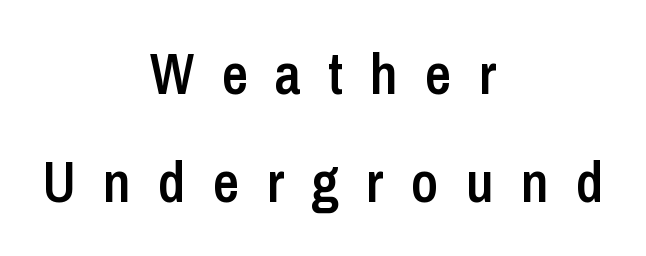
Q: Is the text bold? A: Semi-bold.
Q: Is the text italic (slanted)? A: No, it is upright.
Q: Is the typeface a serif or a sans-serif typeface? A: Sans-serif.
Q: Is the text underlined? A: No.
Q: How is the paragraph aligned? A: Centered.
Q: Is the spacing between letters normal or unusually wide? A: Unusually wide.
Q: Is the spacing between lines tight, normal or loose? A: Loose.
Q: Width (condensed, normal, or wide)? A: Condensed.
Q: Stroke contrast? A: Low.
Q: x-height? A: Medium.
Q: Monospaced? A: No.
